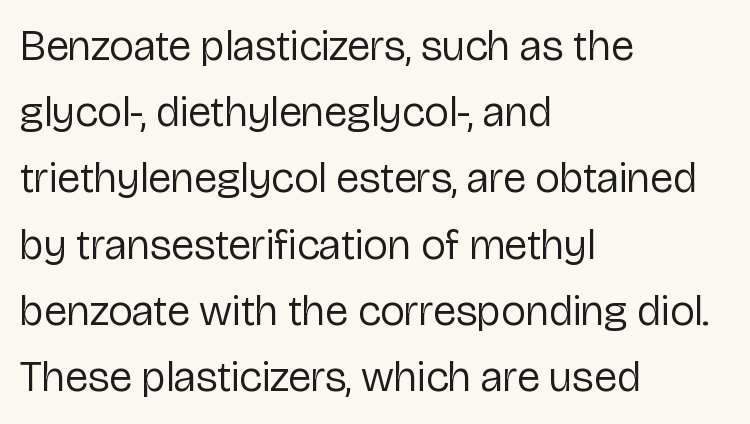
Varying glyph widths throughout — classic text-font behaviour. Short and long lines alike share a common starting point at left. Nope, not italic — everything's standing straight. Serifs: no, the terminals of the letterforms are clean. Vertically, the passage feels balanced, rows spaced as you'd expect. The area under the type is left untouched.
